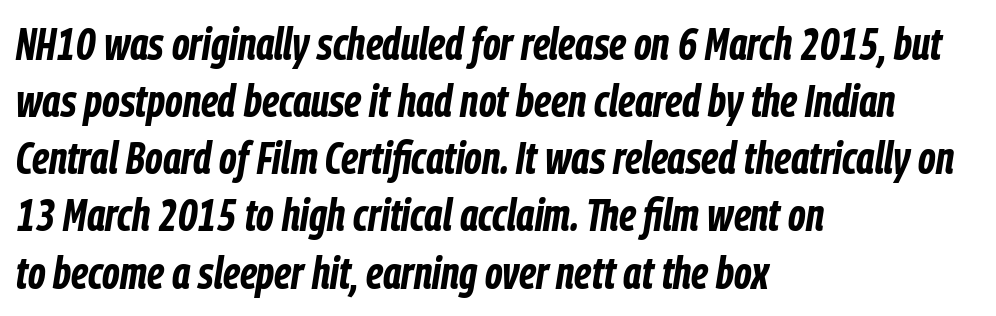
The image shows 45 px bold, condensed type, italic (leaning right); set left-aligned, normal line spacing (1.27x), normal letter spacing, not underlined; low stroke contrast and a medium x-height.
